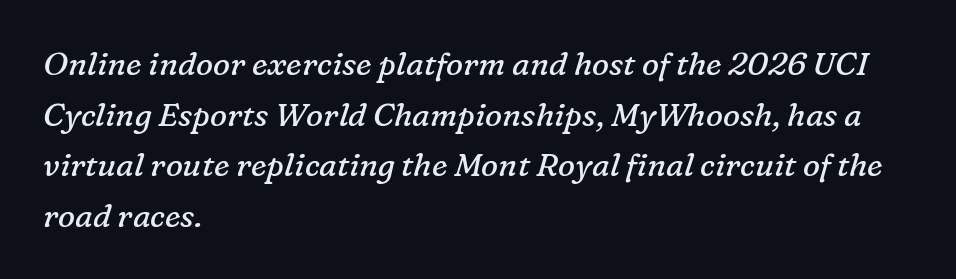
{"serif": "yes", "italic": "yes", "lean": "right", "slant_degrees": 16, "bold": "no", "weight": "regular", "width": "normal", "stroke_contrast": "low", "x_height": "medium", "monospaced": "no", "underline": "no", "align": "left", "line_spacing": "normal", "line_spacing_ratio": 1.58, "letter_spacing": "normal", "letter_spacing_em": 0.0, "glyph_px": 32}
